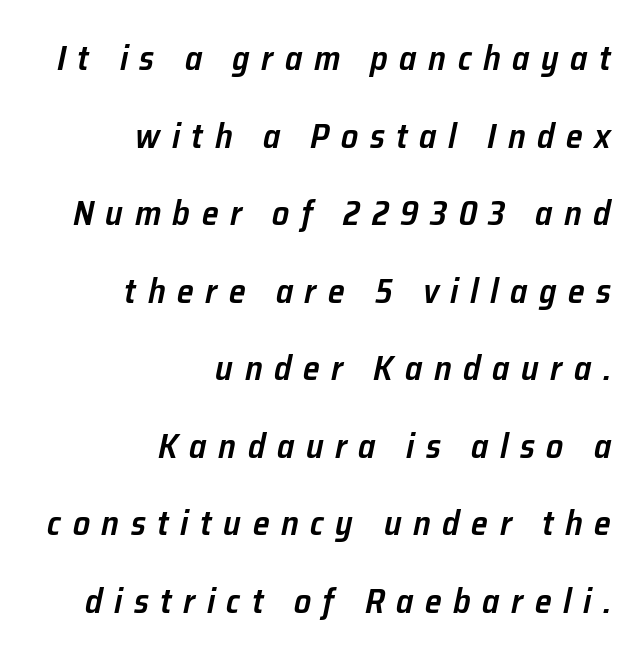
A fair bit of extra ink — the face is semibold, not bold. Do the characters align in a grid? No, the font is proportional. Characters follow at a spacing far wider than the type designer built in. Baseline-to-baseline distance is far greater than the letter height. Does the lettering tilt? It does — this is italic.
